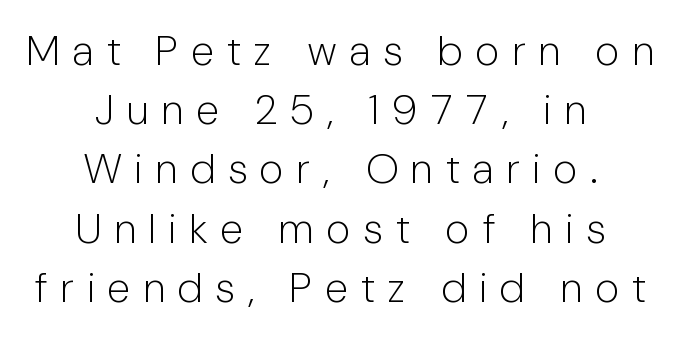
Q: Is the text bold? A: No.
Q: Is the text italic (slanted)? A: No, it is upright.
Q: Is the typeface a serif or a sans-serif typeface? A: Sans-serif.
Q: Is the text underlined? A: No.
Q: How is the paragraph aligned? A: Centered.
Q: Is the spacing between letters normal or unusually wide? A: Unusually wide.
Q: Is the spacing between lines tight, normal or loose? A: Normal.
Q: Width (condensed, normal, or wide)? A: Condensed.
Q: Stroke contrast? A: Low.
Q: x-height? A: Medium.
Q: Monospaced? A: No.
